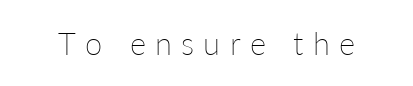
These lines have a slow, spaced-out rhythm from letter to letter. Stroke thickness stays within the range of a standard reading face or lighter. No word sits above an underline. Varying glyph widths throughout — classic text-font behaviour. Notice how the stems are strictly vertical — no italics here.
